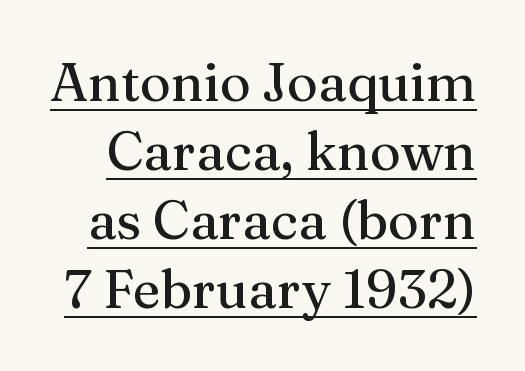
Q: Is the text italic (slanted)? A: No, it is upright.
Q: Is the typeface a serif or a sans-serif typeface? A: Serif.
Q: Is the text underlined? A: Yes.
Q: Is the spacing between letters normal or unusually wide? A: Normal.
Q: Is the spacing between lines tight, normal or loose? A: Normal.
Q: Width (condensed, normal, or wide)? A: Normal.
Q: Stroke contrast? A: Medium.
Q: x-height? A: Medium.
Q: Monospaced? A: No.
